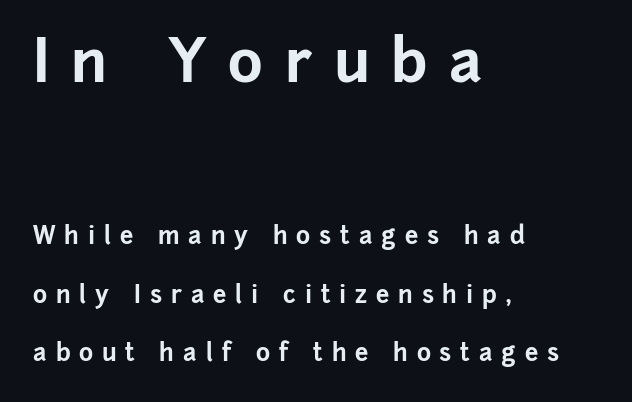
A typesetter would call this proportional, since set widths differ per character. Descenders hang freely into open space. Short note: letters widely spaced. This sample uses an upright cut, with every glyph sitting square on the baseline. Look at the bottom of the vertical strokes: they stop flat, with no serifs. Honestly, the rows look like they've been pulled way apart.
